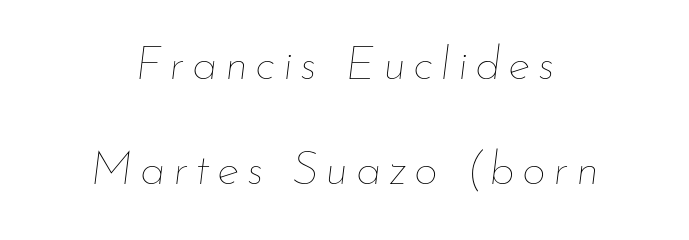
The image shows 47 px thin type, italic (leaning right); set centered, loose line spacing (2.24x), not underlined; low stroke contrast and a small x-height.
